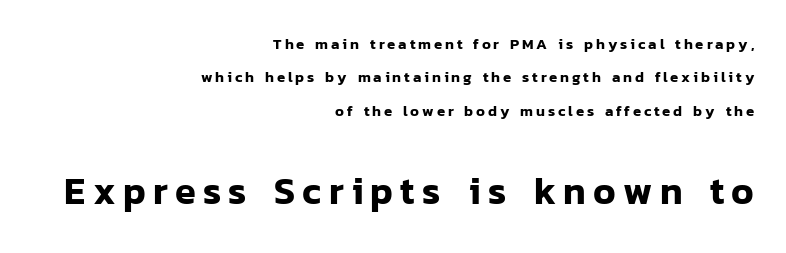
{"serif": "no", "italic": "no", "width": "normal", "stroke_contrast": "low", "x_height": "medium", "monospaced": "no", "underline": "no", "align": "right", "line_spacing": "loose", "line_spacing_ratio": 2.22, "larger_block": "second", "size_ratio": 2.53, "glyph_px": 38}
